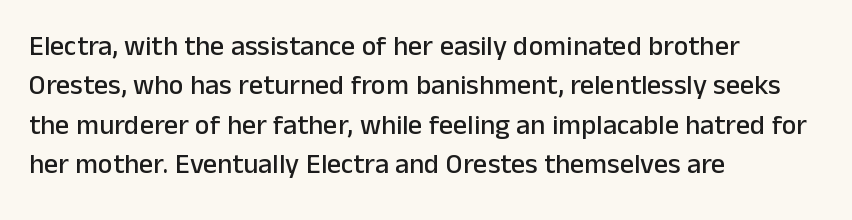
Q: Is the text italic (slanted)? A: No, it is upright.
Q: Is the typeface a serif or a sans-serif typeface? A: Sans-serif.
Q: Is the text underlined? A: No.
Q: How is the paragraph aligned? A: Left-aligned.
Q: Is the spacing between letters normal or unusually wide? A: Normal.
Q: Is the spacing between lines tight, normal or loose? A: Normal.
Q: Width (condensed, normal, or wide)? A: Normal.
Q: Stroke contrast? A: Low.
Q: x-height? A: Medium.
Q: Monospaced? A: No.
